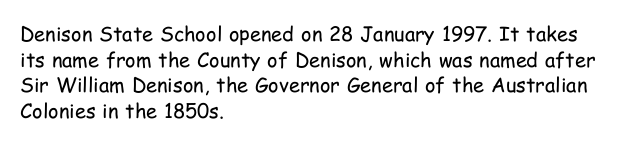
Q: Is the text bold? A: No.
Q: Is the text italic (slanted)? A: No, it is upright.
Q: Is the text underlined? A: No.
Q: How is the paragraph aligned? A: Left-aligned.
Q: Is the spacing between letters normal or unusually wide? A: Normal.
Q: Is the spacing between lines tight, normal or loose? A: Normal.
